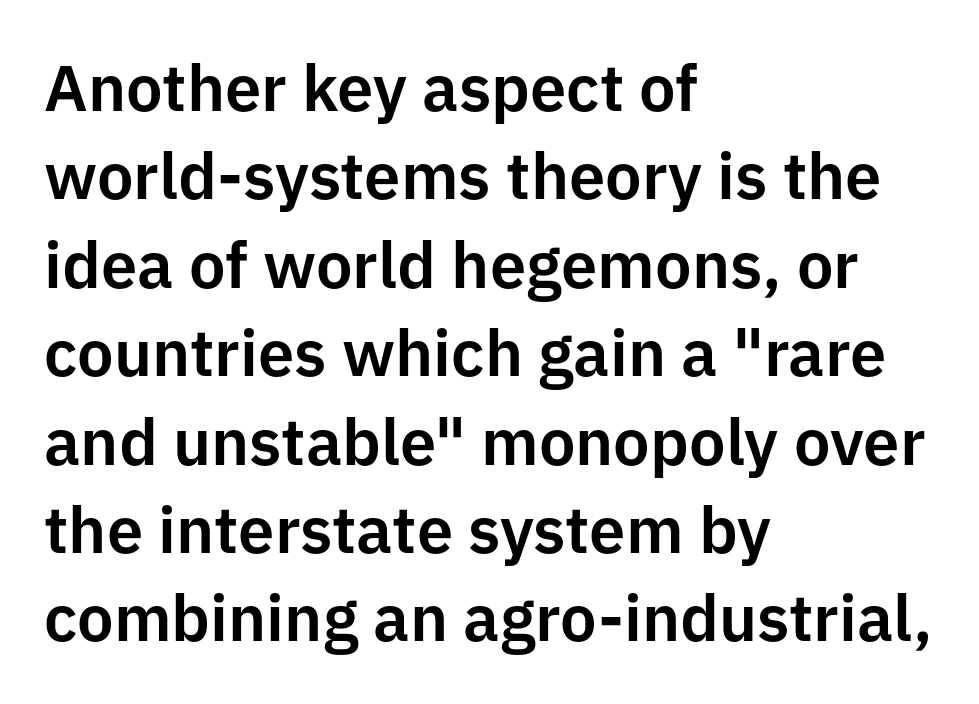
Q: Is the text italic (slanted)? A: No, it is upright.
Q: Is the typeface a serif or a sans-serif typeface? A: Sans-serif.
Q: Is the text underlined? A: No.
Q: How is the paragraph aligned? A: Left-aligned.
Q: Is the spacing between letters normal or unusually wide? A: Normal.
Q: Is the spacing between lines tight, normal or loose? A: Normal.
Q: Width (condensed, normal, or wide)? A: Normal.
Q: Stroke contrast? A: Low.
Q: x-height? A: Medium.
Q: Monospaced? A: No.
